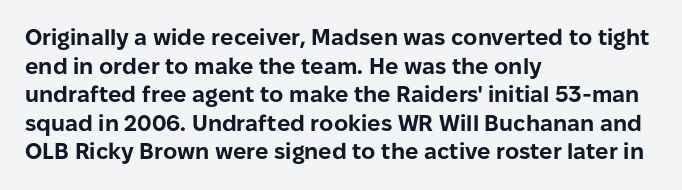
The image shows 22 px bold type, upright; set left-aligned, normal line spacing (1.3x), normal letter spacing, not underlined.
